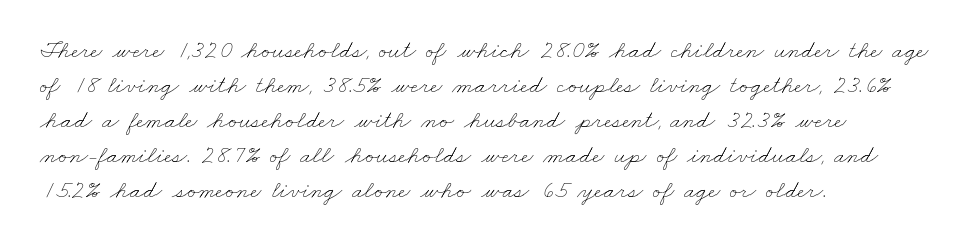
The image shows 25 px text type; set left-aligned, normal line spacing (1.4x), normal letter spacing, not underlined.
